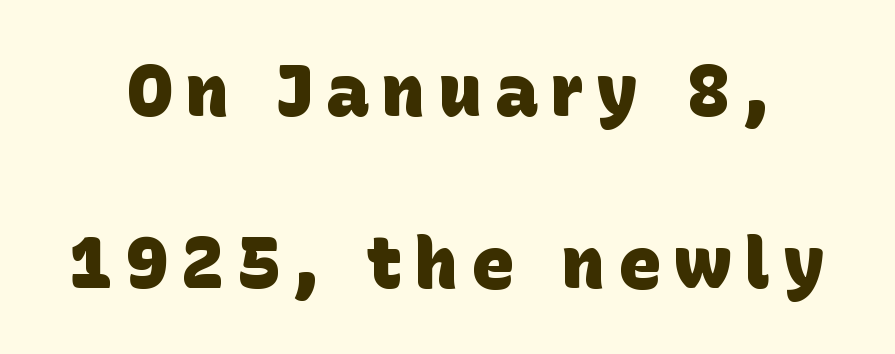
Q: Is the text bold? A: Yes.
Q: Is the typeface a serif or a sans-serif typeface? A: Sans-serif.
Q: Is the text underlined? A: No.
Q: Is the spacing between lines tight, normal or loose? A: Loose.
Q: Width (condensed, normal, or wide)? A: Normal.
Q: Stroke contrast? A: Low.
Q: x-height? A: Large.
Q: Monospaced? A: No.
